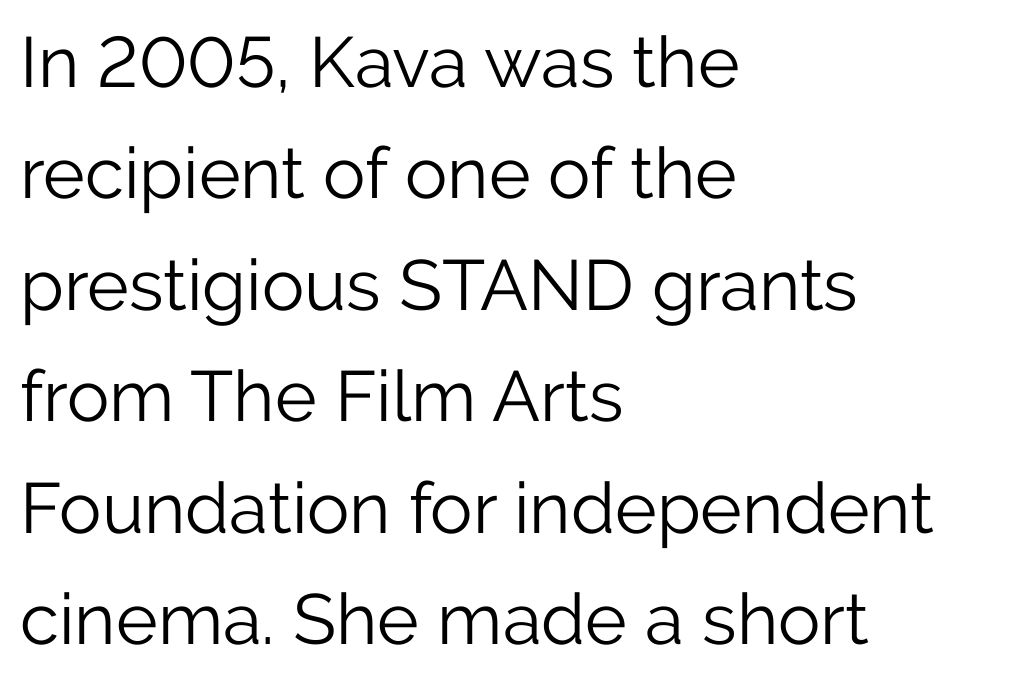
{"serif": "no", "italic": "no", "bold": "no", "weight": "light", "width": "normal", "stroke_contrast": "low", "x_height": "medium", "monospaced": "no", "underline": "no", "align": "left", "line_spacing": "normal", "line_spacing_ratio": 1.57, "letter_spacing": "normal", "letter_spacing_em": 0.0, "glyph_px": 71}
